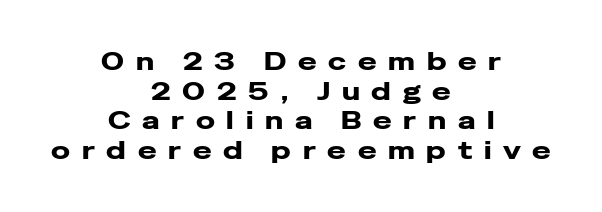
The image shows 25 px bold type, upright; set centered, line spacing 1.19x, unusually wide letter spacing (+0.47 em), not underlined.
